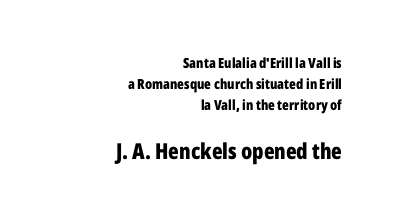
{"italic": "no", "bold": "yes", "underline": "no", "align": "right", "line_spacing": "normal", "line_spacing_ratio": 1.5, "letter_spacing": "normal", "letter_spacing_em": 0.0, "larger_block": "second", "size_ratio": 1.57, "glyph_px": 22}
